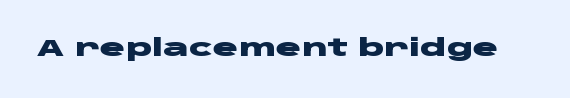
Q: Is the text bold? A: Yes.
Q: Is the text italic (slanted)? A: No, it is upright.
Q: Is the text underlined? A: No.
Q: Is the spacing between letters normal or unusually wide? A: Normal.
